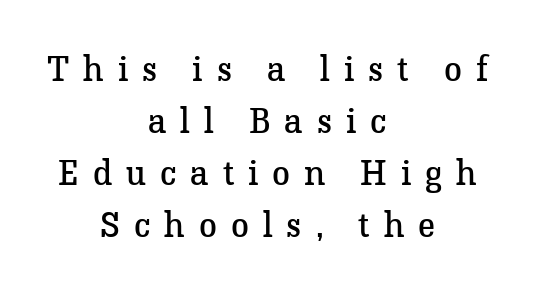
A student would call this center alignment; a typographer would say set centered. The letters carry serifs — small finishing strokes at the ends of their stems. You can tell it's not italic because the verticals are truly vertical. The passage shown is typed in a proportional face where columns would drift. Vertically, the passage feels balanced, rows spaced as you'd expect. A quiet, ordinary-to-light weight characterises the typeface.
